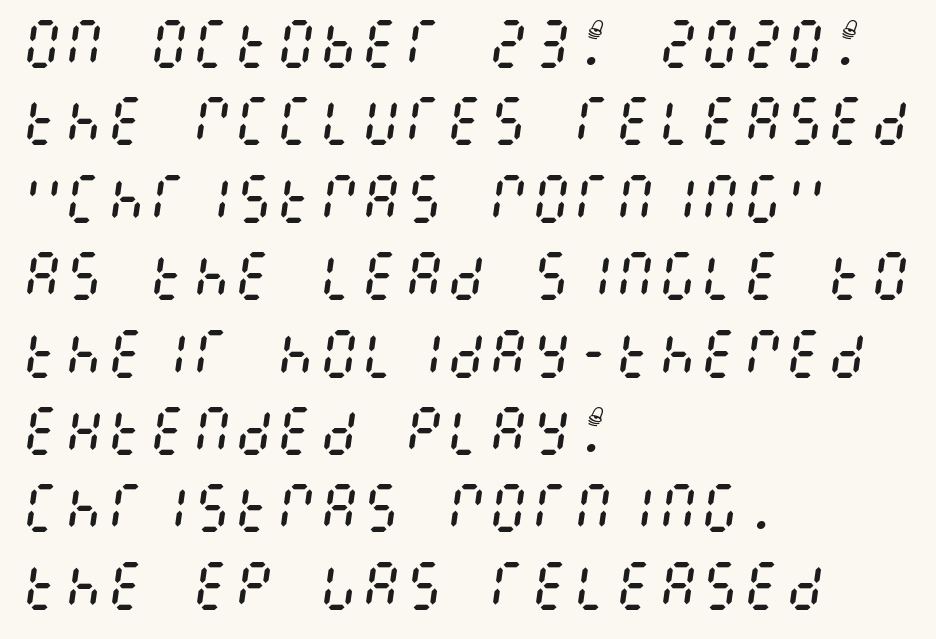
The image shows 53 px regular-weight, condensed type, italic (leaning right); set left-aligned, normal line spacing (1.46x), normal letter spacing, not underlined; medium stroke contrast and a large x-height.
